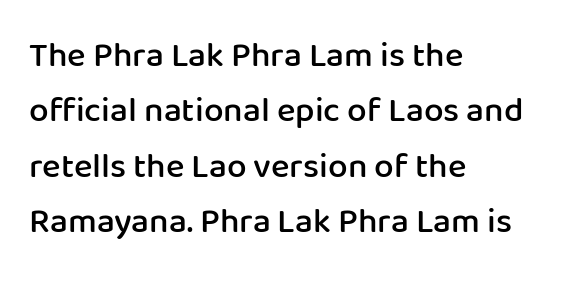
Q: Is the text bold? A: Semi-bold.
Q: Is the text italic (slanted)? A: No, it is upright.
Q: Is the typeface a serif or a sans-serif typeface? A: Sans-serif.
Q: Is the text underlined? A: No.
Q: How is the paragraph aligned? A: Left-aligned.
Q: Is the spacing between letters normal or unusually wide? A: Normal.
Q: Is the spacing between lines tight, normal or loose? A: Normal.
Q: Width (condensed, normal, or wide)? A: Normal.
Q: Stroke contrast? A: Low.
Q: x-height? A: Medium.
Q: Monospaced? A: No.
